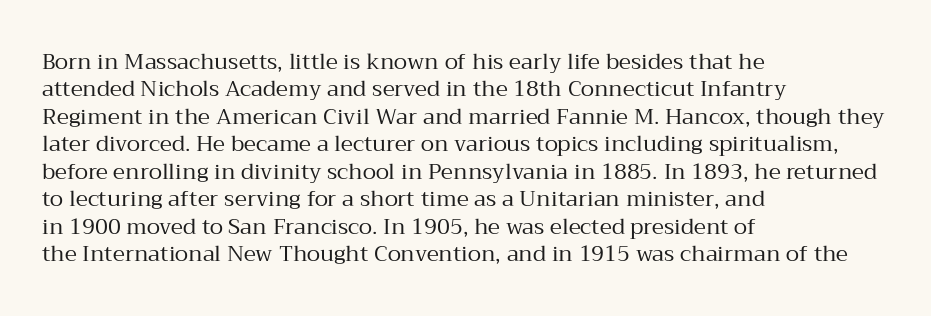
{"italic": "no", "bold": "no", "underline": "no", "align": "left", "line_spacing": "normal", "line_spacing_ratio": 1.25, "letter_spacing": "normal", "letter_spacing_em": 0.0, "glyph_px": 22}
